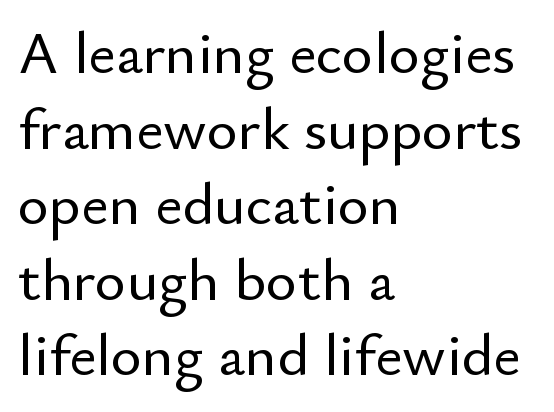
Characters follow at the spacing the type designer built in. The passage shown is typeset with a sans-serif family. The typography opts for an upright posture over an oblique one. The paragraph has a hard left edge and a soft right edge.
